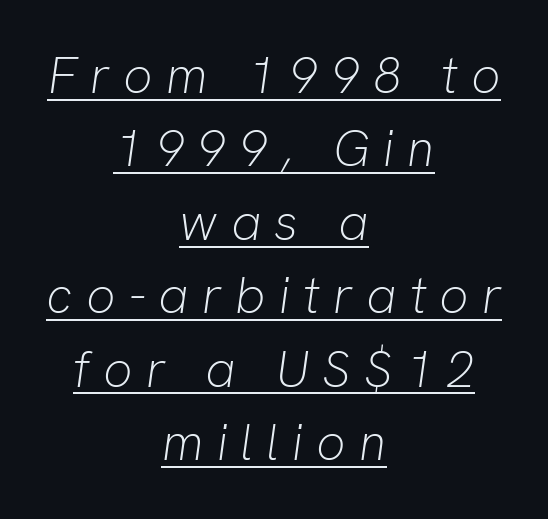
{"italic": "yes", "lean": "right", "slant_degrees": 8, "bold": "no", "weight": "light", "width": "normal", "stroke_contrast": "low", "x_height": "medium", "monospaced": "no", "underline": "yes", "align": "center", "line_spacing": "normal", "line_spacing_ratio": 1.44, "letter_spacing": "wide", "letter_spacing_em": 0.26, "glyph_px": 51}
